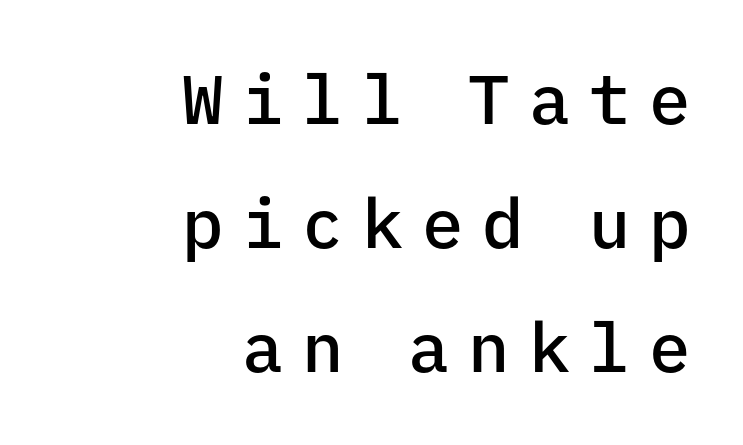
The designer went with a sans here, leaving each stem footless. Line ends are locked; line starts wander. Short note: letters widely spaced. Characters remain perfectly vertical along every line. A typesetter would call this monospace, since all characters share one set width.
